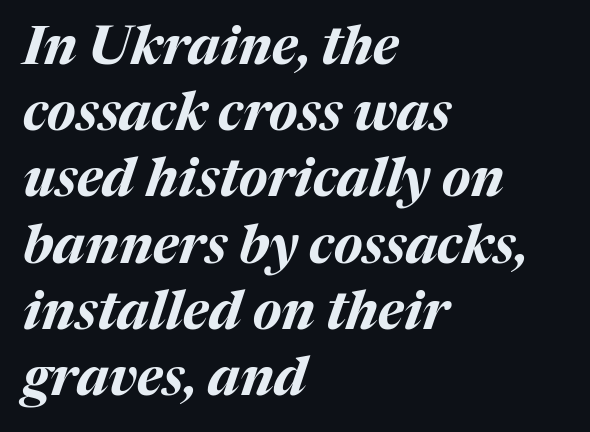
Glance below the letters and you will spot only blank space. Stroke thickness is high; the sample reads as a true bold. The space between consecutive lines is moderate. Honestly, the letter spacing is just normal — you wouldn't notice it. Each letter keeps its own natural width here, so spacing adapts to shape. Visually the block forms a straight wall on the left and a jagged coastline on the right.
